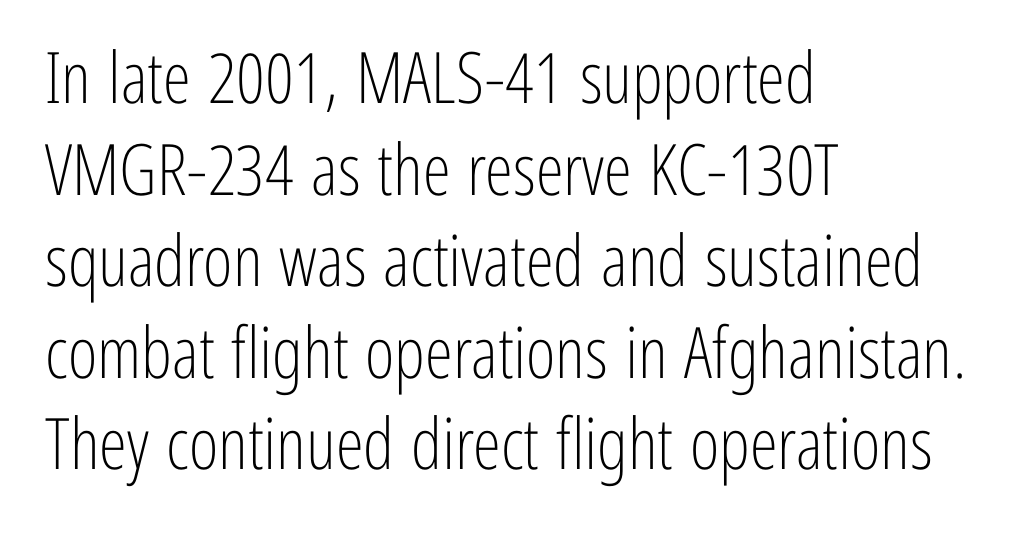
No extra ink here — the face is not bold. The letters stand straight up with perfectly vertical stems. Regarding serifs, this sample does without them. The vertical gap from one line to the next is medium.
